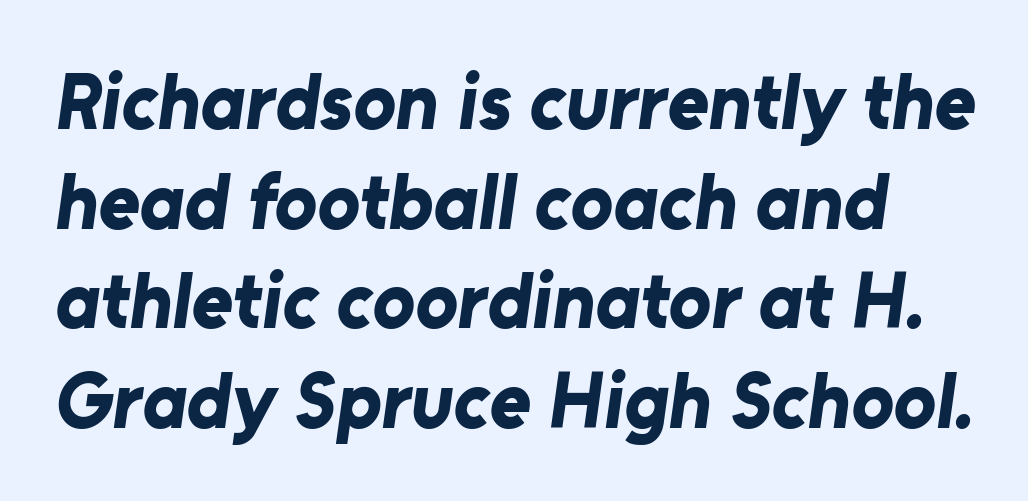
Q: Is the text bold? A: Yes.
Q: Is the typeface a serif or a sans-serif typeface? A: Sans-serif.
Q: Is the text underlined? A: No.
Q: Is the spacing between letters normal or unusually wide? A: Normal.
Q: Is the spacing between lines tight, normal or loose? A: Normal.
Q: Width (condensed, normal, or wide)? A: Normal.
Q: Stroke contrast? A: Low.
Q: x-height? A: Medium.
Q: Monospaced? A: No.
